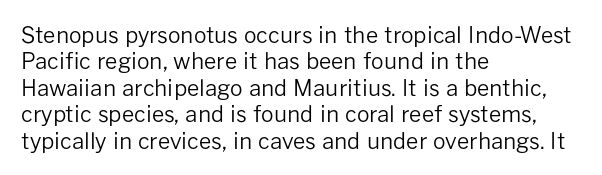
{"italic": "no", "bold": "no", "underline": "no", "align": "left", "line_spacing_ratio": 1.2, "letter_spacing": "normal", "letter_spacing_em": 0.0, "glyph_px": 22}
